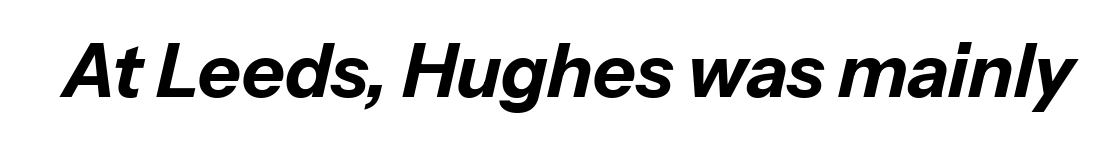
The image shows 74 px bold type, italic (leaning right); set normal letter spacing, not underlined; low stroke contrast and a medium x-height.
